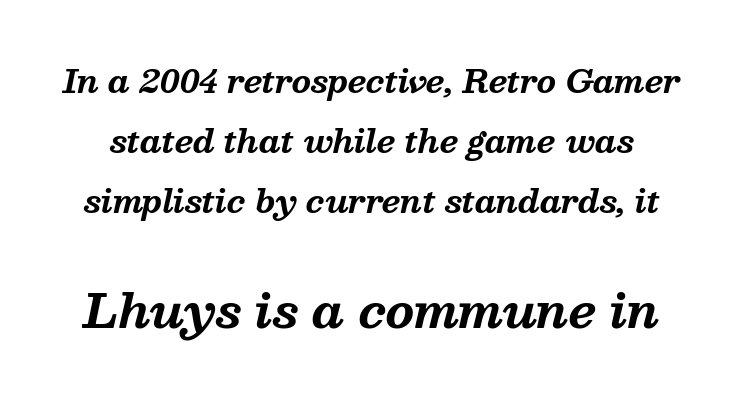
Q: Is the text bold? A: Yes.
Q: Is the text italic (slanted)? A: Yes, it leans right by about 13 degrees.
Q: Is the typeface a serif or a sans-serif typeface? A: Serif.
Q: Is the text underlined? A: No.
Q: Is the spacing between letters normal or unusually wide? A: Normal.
Q: Is the spacing between lines tight, normal or loose? A: Loose.
Q: Which block of text is set in a larger size, the first (top) or the second (bottom)? A: The second (bottom) one.
Q: Width (condensed, normal, or wide)? A: Normal.
Q: Stroke contrast? A: Medium.
Q: x-height? A: Medium.
Q: Monospaced? A: No.
